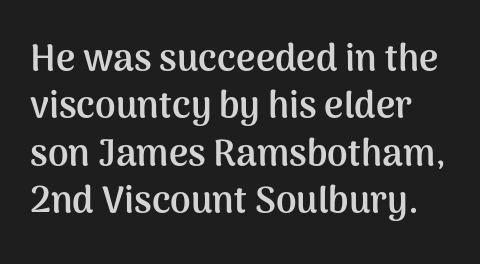
The passage shown stacks its lines at a standard gap. The typography opts for an upright posture over an oblique one. Note the varied advance widths — an 'i' is clearly narrower than an 'm'. These lines carry a lot of weight — the face is fully bold.
